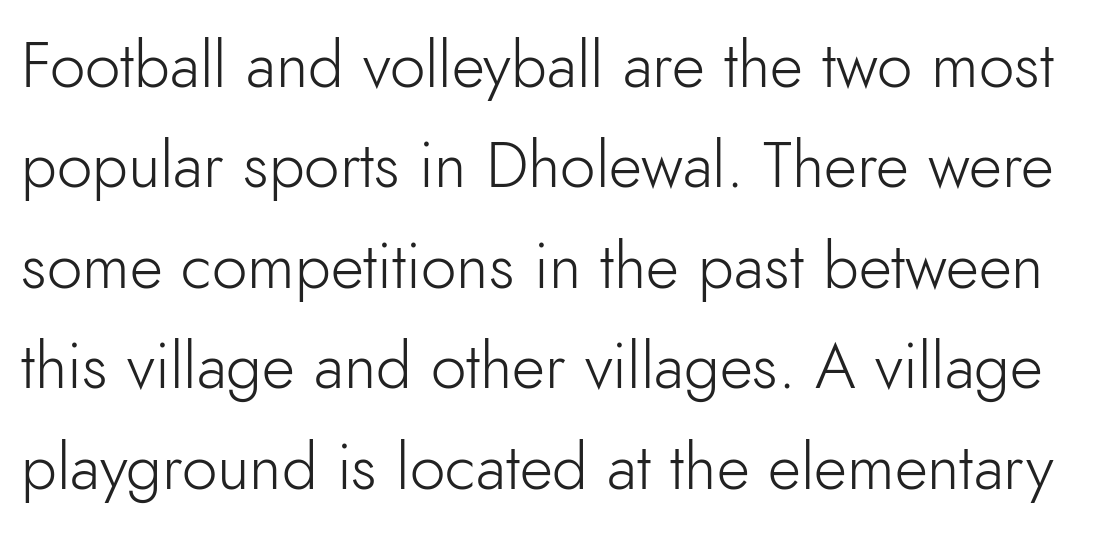
Observe the ordinary spacing: letters are neighbours, not strangers. Reading down the column, the eye jumps a familiar distance to each next line. Note the varied advance widths — an 'i' is clearly narrower than an 'm'. Lines of text with bare space underneath. Quick note: not italic, upright.
